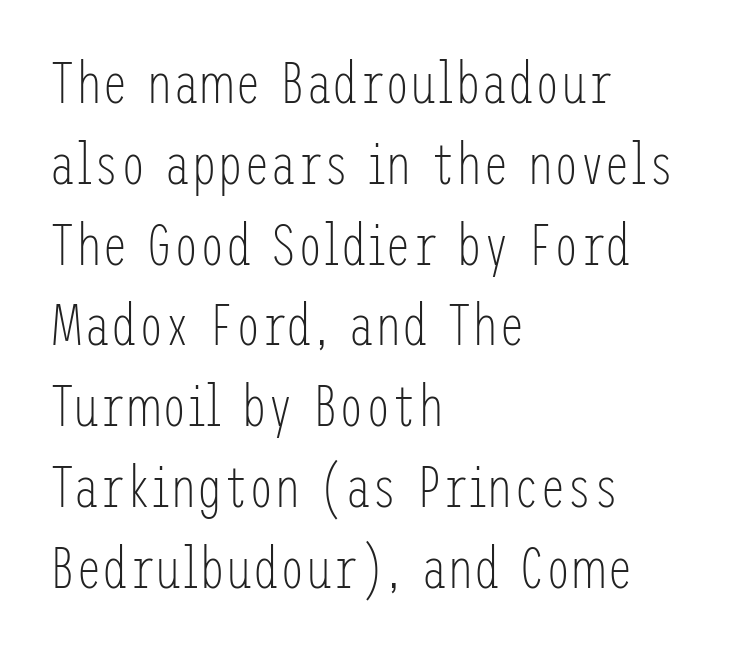
{"serif": "no", "italic": "no", "bold": "no", "weight": "light", "width": "condensed", "stroke_contrast": "low", "x_height": "medium", "underline": "no", "align": "left", "line_spacing": "normal", "line_spacing_ratio": 1.37, "letter_spacing": "normal", "letter_spacing_em": 0.0, "glyph_px": 59}
